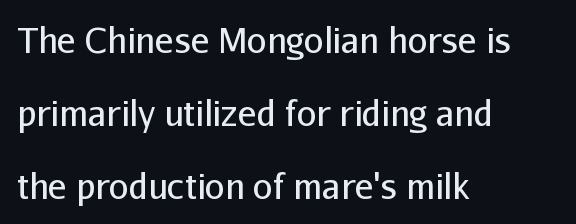
Q: Is the text bold? A: No.
Q: Is the text italic (slanted)? A: No, it is upright.
Q: Is the typeface a serif or a sans-serif typeface? A: Sans-serif.
Q: Is the text underlined? A: No.
Q: How is the paragraph aligned? A: Left-aligned.
Q: Is the spacing between letters normal or unusually wide? A: Normal.
Q: Is the spacing between lines tight, normal or loose? A: Loose.
Q: Width (condensed, normal, or wide)? A: Normal.
Q: Stroke contrast? A: Low.
Q: x-height? A: Medium.
Q: Monospaced? A: No.
